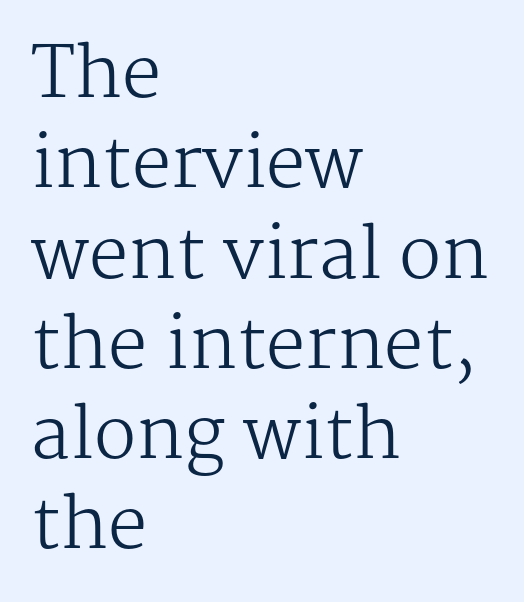
{"serif": "yes", "italic": "no", "bold": "no", "weight": "regular", "width": "normal", "stroke_contrast": "medium", "x_height": "medium", "monospaced": "no", "underline": "no", "align": "left", "line_spacing": "normal", "line_spacing_ratio": 1.29, "letter_spacing": "normal", "letter_spacing_em": 0.0, "glyph_px": 70}
